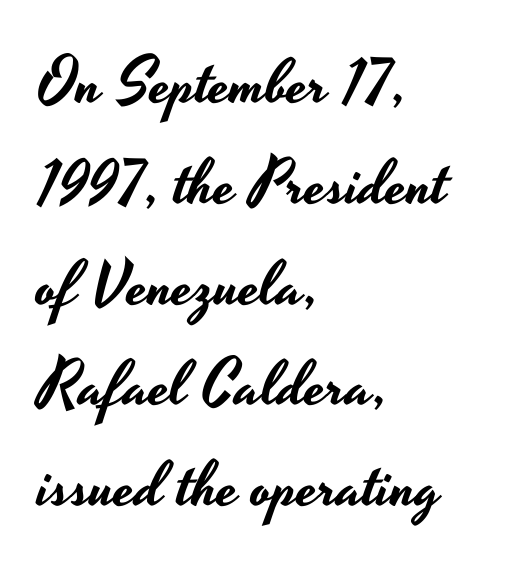
{"serif": "no", "width": "wide", "stroke_contrast": "low", "x_height": "small", "monospaced": "no", "underline": "no", "align": "left", "line_spacing": "normal", "line_spacing_ratio": 1.6, "letter_spacing": "normal", "letter_spacing_em": 0.0, "glyph_px": 63}
